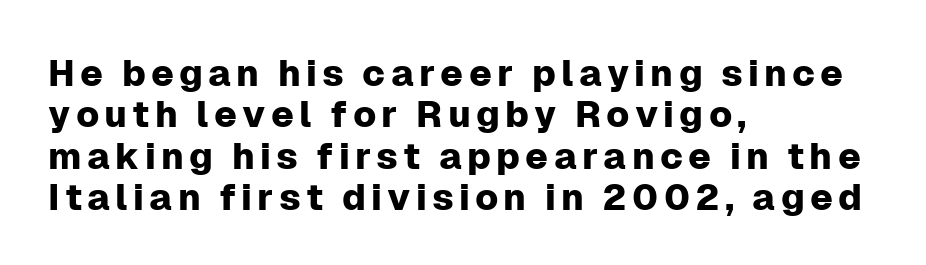
Classification — sans serif. Quick note: not italic, upright. Character widths vary here, with narrow letters taking less room than wide ones. Successive baselines arrive quickly, one right under another. The words here are not underlined. All the whitespace from short lines collects on the right.
